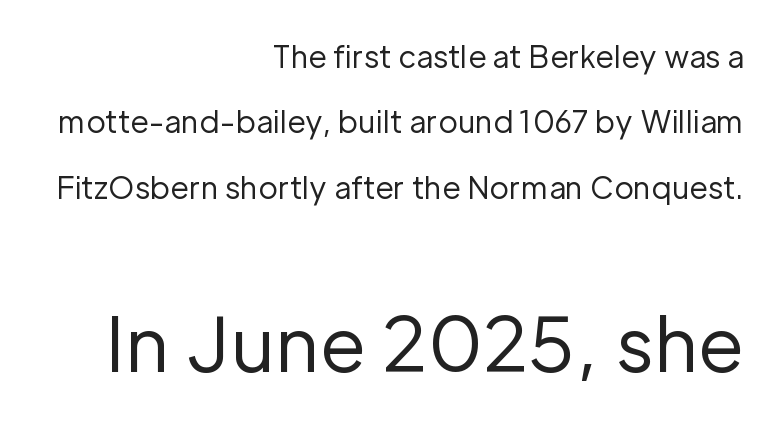
Q: Is the text bold? A: No.
Q: Is the text italic (slanted)? A: No, it is upright.
Q: Is the typeface a serif or a sans-serif typeface? A: Sans-serif.
Q: Is the text underlined? A: No.
Q: How is the paragraph aligned? A: Right-aligned.
Q: Is the spacing between letters normal or unusually wide? A: Normal.
Q: Is the spacing between lines tight, normal or loose? A: Loose.
Q: Which block of text is set in a larger size, the first (top) or the second (bottom)? A: The second (bottom) one.
Q: Width (condensed, normal, or wide)? A: Normal.
Q: Stroke contrast? A: Low.
Q: x-height? A: Medium.
Q: Monospaced? A: No.
